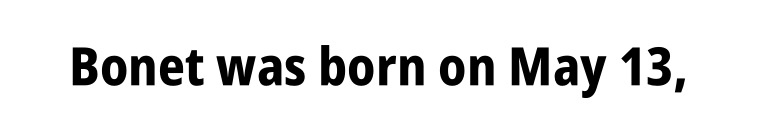
Letter spacing: default. A roman cut, with each character standing at attention. These words are printed bold, with thick strokes throughout. Is this a fixed-width face? No — the glyphs have proportional, varying widths.
